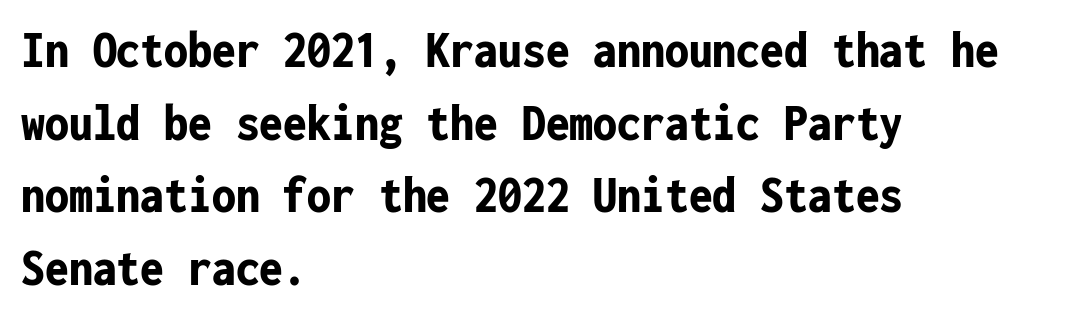
Q: Is the text bold? A: Yes.
Q: Is the text italic (slanted)? A: No, it is upright.
Q: Is the typeface a serif or a sans-serif typeface? A: Sans-serif.
Q: Is the text underlined? A: No.
Q: How is the paragraph aligned? A: Left-aligned.
Q: Is the spacing between letters normal or unusually wide? A: Normal.
Q: Is the spacing between lines tight, normal or loose? A: Normal.
Q: Width (condensed, normal, or wide)? A: Condensed.
Q: Stroke contrast? A: Low.
Q: x-height? A: Medium.
Q: Monospaced? A: Yes.
